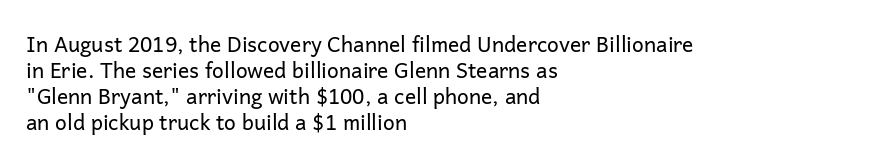
{"italic": "no", "bold": "no", "underline": "no", "align": "left", "line_spacing_ratio": 1.24, "letter_spacing": "normal", "letter_spacing_em": 0.0, "glyph_px": 21}
